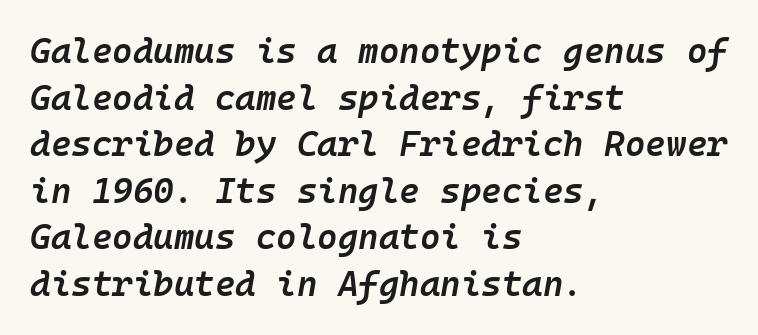
The zone under the glyphs is completely vacant. Typeset ragged right — the left edge is the straight one. Compared with typical body copy, the letter spacing here is the same. A normal amount of white space separates one row of letters from the next.
